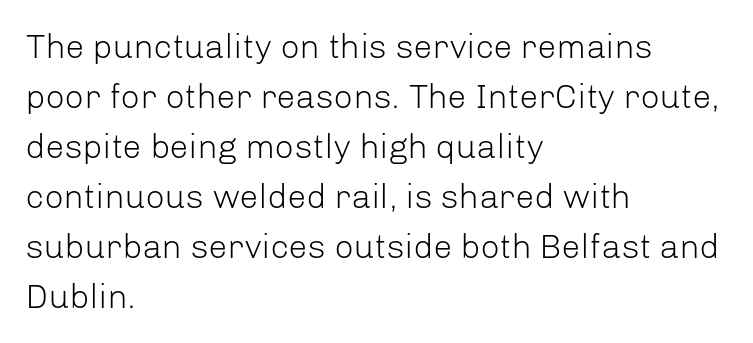
The image shows 34 px light sans-serif type, upright; set left-aligned, normal line spacing (1.47x), normal letter spacing, not underlined; low stroke contrast and a medium x-height.
